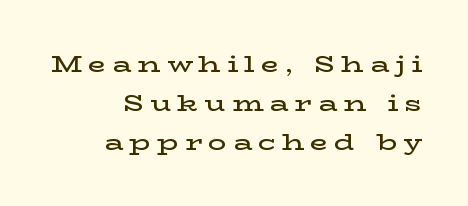
The image shows 23 px text type, upright; set right-aligned, normal line spacing (1.69x), unusually wide letter spacing (+0.27 em), not underlined.
